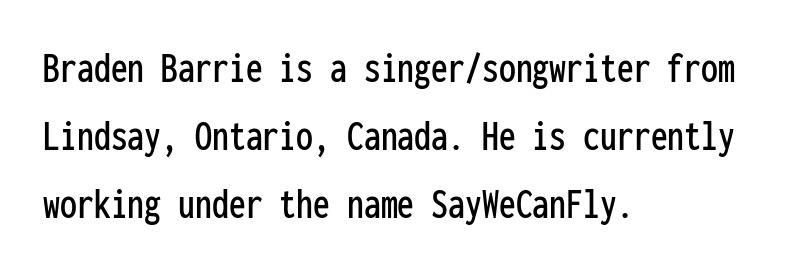
{"serif": "no", "italic": "no", "width": "condensed", "stroke_contrast": "low", "x_height": "medium", "monospaced": "yes", "underline": "no", "align": "left", "line_spacing": "normal", "line_spacing_ratio": 1.51, "letter_spacing": "normal", "letter_spacing_em": 0.0, "glyph_px": 45}
